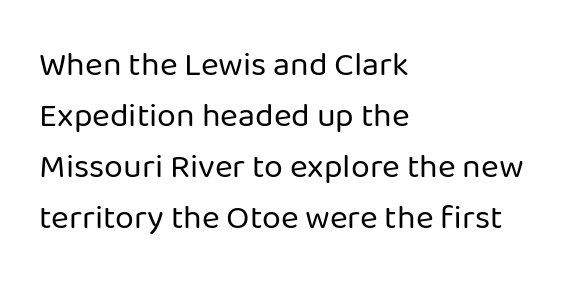
Grotesque or geometric, the face here clearly has no serifs. This is the regular roman posture of the typeface. The face used here is proportionally spaced, like ordinary book or web type. Inter-character spacing is left at the font's built-in metrics. Underlining? Definitely not there.
